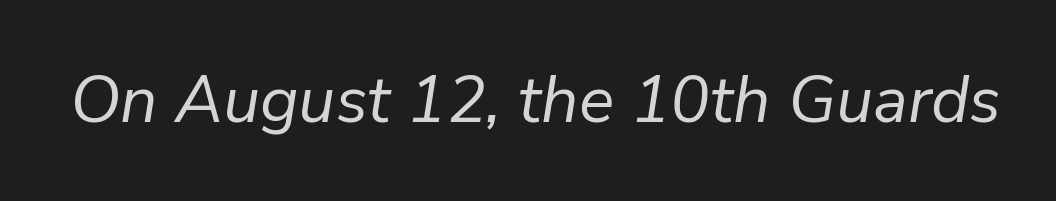
Q: Is the text bold? A: No.
Q: Is the text italic (slanted)? A: Yes, it leans right by about 9 degrees.
Q: Is the text underlined? A: No.
Q: Is the spacing between letters normal or unusually wide? A: Normal.
Q: Width (condensed, normal, or wide)? A: Normal.
Q: Stroke contrast? A: Low.
Q: x-height? A: Medium.
Q: Monospaced? A: No.
